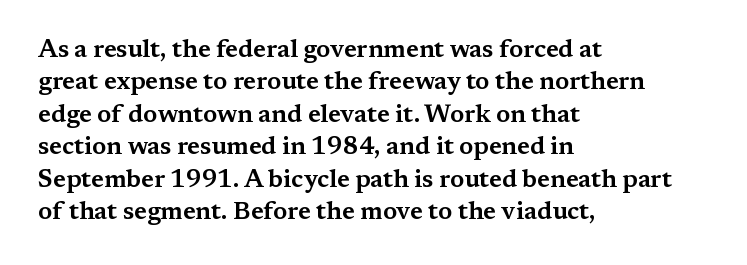
Q: Is the text italic (slanted)? A: No, it is upright.
Q: Is the text underlined? A: No.
Q: How is the paragraph aligned? A: Left-aligned.
Q: Is the spacing between letters normal or unusually wide? A: Normal.
Q: Is the spacing between lines tight, normal or loose? A: Normal.
